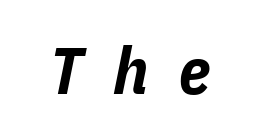
The image shows 66 px bold, condensed type, italic (leaning right); set unusually wide letter spacing (+0.46 em), not underlined; low stroke contrast and a medium x-height.
